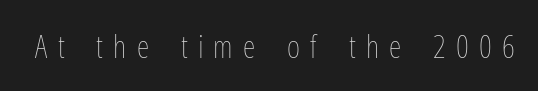
Spacing between characters has been opened up far beyond the box default. Designer's note — italics off, roman on. Each stroke keeps to a modest, everyday thickness or less. Unmarked baselines from the first word to the last. Note the varied advance widths — an 'i' is clearly narrower than an 'm'.
